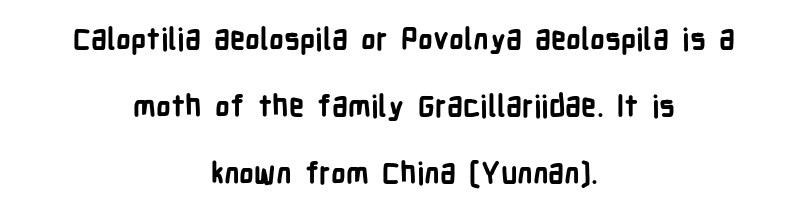
Q: Is the text bold? A: Yes.
Q: Is the text italic (slanted)? A: No, it is upright.
Q: Is the typeface a serif or a sans-serif typeface? A: Sans-serif.
Q: Is the text underlined? A: No.
Q: How is the paragraph aligned? A: Centered.
Q: Is the spacing between letters normal or unusually wide? A: Normal.
Q: Is the spacing between lines tight, normal or loose? A: Loose.
Q: Width (condensed, normal, or wide)? A: Condensed.
Q: Stroke contrast? A: Low.
Q: x-height? A: Medium.
Q: Monospaced? A: No.
